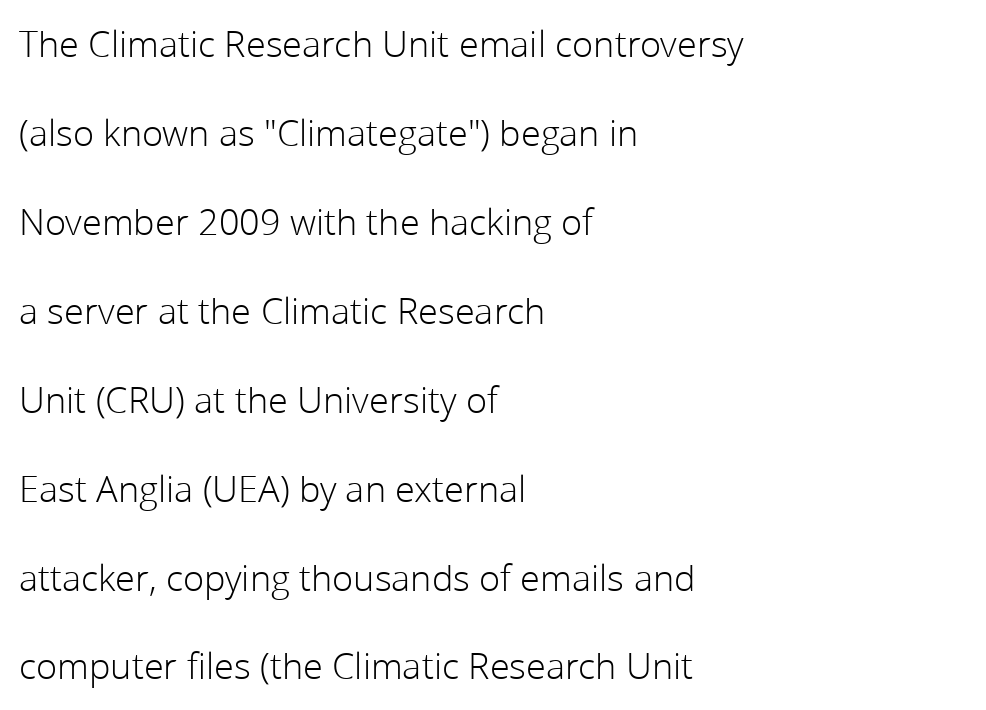
Q: Is the text bold? A: No.
Q: Is the text italic (slanted)? A: No, it is upright.
Q: Is the typeface a serif or a sans-serif typeface? A: Sans-serif.
Q: Is the text underlined? A: No.
Q: How is the paragraph aligned? A: Left-aligned.
Q: Is the spacing between letters normal or unusually wide? A: Normal.
Q: Is the spacing between lines tight, normal or loose? A: Loose.
Q: Width (condensed, normal, or wide)? A: Normal.
Q: Stroke contrast? A: Low.
Q: x-height? A: Medium.
Q: Monospaced? A: No.
